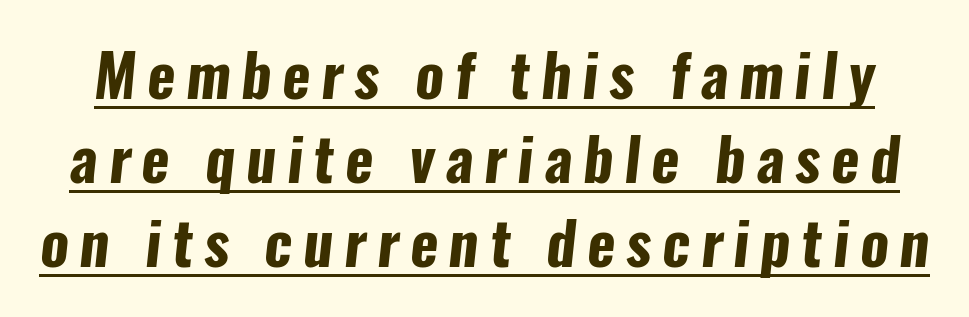
The image shows 60 px bold, condensed sans-serif type; set normal line spacing (1.4x), underlined; low stroke contrast and a medium x-height.
